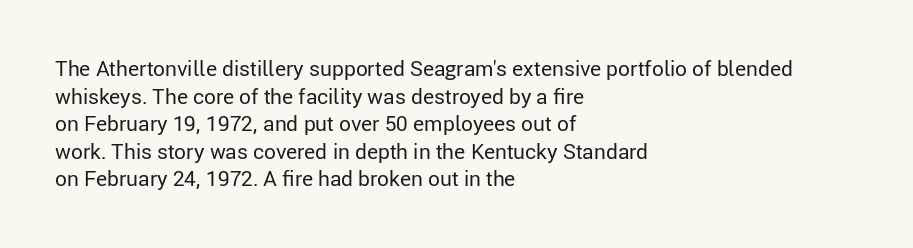
The image shows 21 px text type, upright; set left-aligned, normal line spacing (1.31x), normal letter spacing, not underlined.
